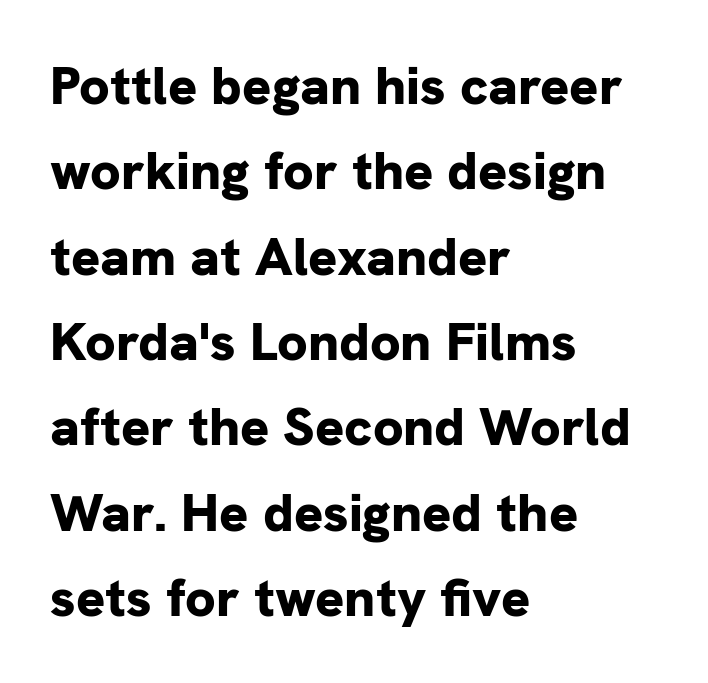
Typeset ragged right — the left edge is the straight one. Students, observe: this is what conventionally led text looks like. In terms of letterform style, serifs are entirely absent. You could not count columns in this text — the font is proportionally spaced. Unmarked baselines from the first word to the last.
